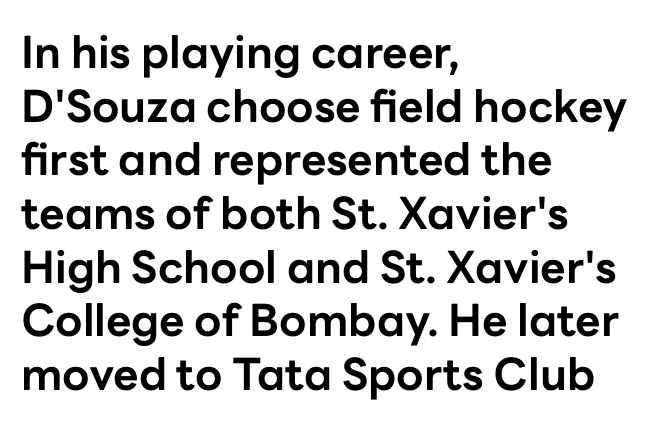
The image shows 44 px bold sans-serif type, upright; set left-aligned, line spacing 1.22x, normal letter spacing, not underlined; low stroke contrast and a medium x-height.
